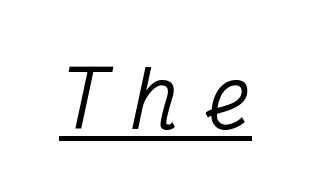
Q: Is the text italic (slanted)? A: Yes, it leans right by about 12 degrees.
Q: Is the typeface a serif or a sans-serif typeface? A: Serif.
Q: Is the text underlined? A: Yes.
Q: Is the spacing between letters normal or unusually wide? A: Unusually wide.
Q: Width (condensed, normal, or wide)? A: Condensed.
Q: Stroke contrast? A: Medium.
Q: x-height? A: Medium.
Q: Monospaced? A: Yes.
